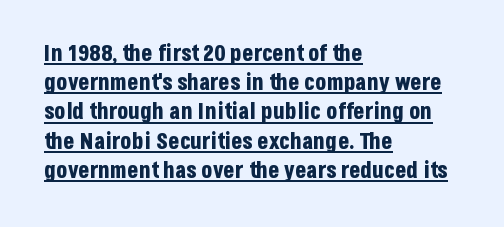
The image shows 23 px bold type, upright; set left-aligned, normal line spacing (1.27x), normal letter spacing, underlined.
